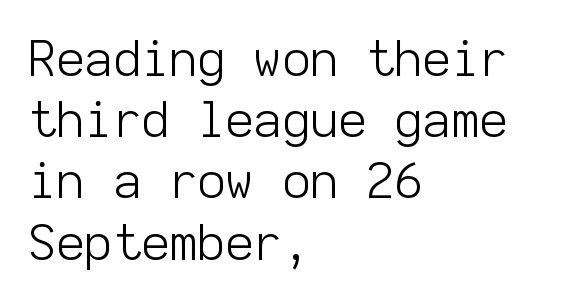
Q: Is the text bold? A: No.
Q: Is the text italic (slanted)? A: No, it is upright.
Q: Is the typeface a serif or a sans-serif typeface? A: Sans-serif.
Q: Is the text underlined? A: No.
Q: How is the paragraph aligned? A: Left-aligned.
Q: Is the spacing between letters normal or unusually wide? A: Normal.
Q: Is the spacing between lines tight, normal or loose? A: Normal.
Q: Width (condensed, normal, or wide)? A: Normal.
Q: Stroke contrast? A: Low.
Q: x-height? A: Medium.
Q: Monospaced? A: Yes.
